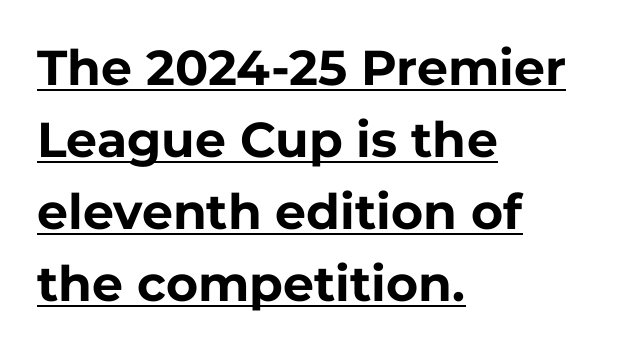
Q: Is the text bold? A: Yes.
Q: Is the text italic (slanted)? A: No, it is upright.
Q: Is the typeface a serif or a sans-serif typeface? A: Sans-serif.
Q: Is the text underlined? A: Yes.
Q: How is the paragraph aligned? A: Left-aligned.
Q: Is the spacing between letters normal or unusually wide? A: Normal.
Q: Is the spacing between lines tight, normal or loose? A: Normal.
Q: Width (condensed, normal, or wide)? A: Normal.
Q: Stroke contrast? A: Low.
Q: x-height? A: Medium.
Q: Monospaced? A: No.
